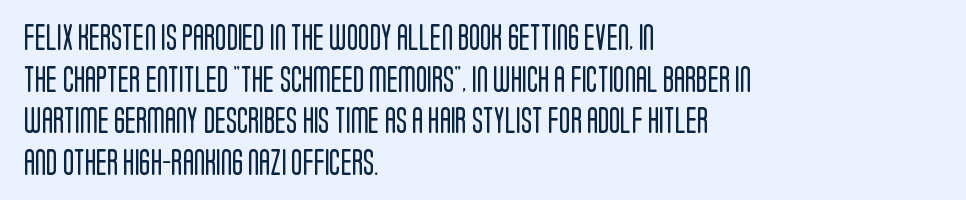
Rule under the text: the space is simply empty. One-word summary of the alignment: left. Stroke thickness stays within the range of a standard reading face or lighter. Rows of type keep a routine distance in the vertical direction. Ascenders rise straight up at ninety degrees. The tracking reads as untouched default to a designer's eye.
